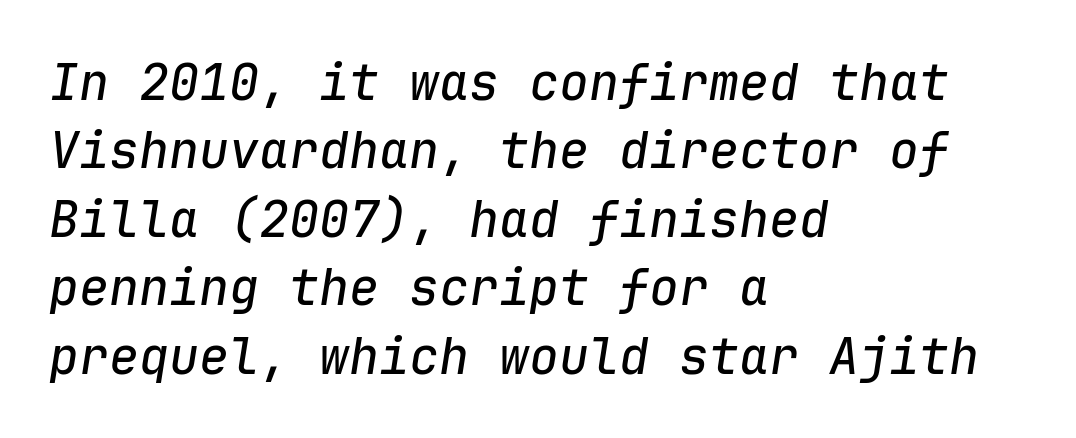
Q: Is the text italic (slanted)? A: Yes, it leans right by about 9 degrees.
Q: Is the text underlined? A: No.
Q: How is the paragraph aligned? A: Left-aligned.
Q: Is the spacing between letters normal or unusually wide? A: Normal.
Q: Is the spacing between lines tight, normal or loose? A: Normal.
Q: Width (condensed, normal, or wide)? A: Normal.
Q: Stroke contrast? A: Low.
Q: x-height? A: Medium.
Q: Monospaced? A: Yes.
